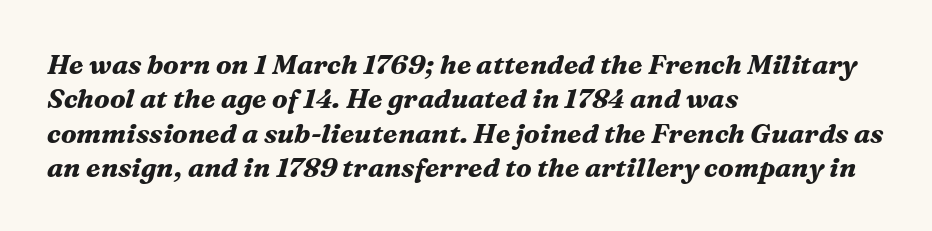
There is no visible air inserted between adjacent glyphs. In terms of weight, the rendering is a true, heavy bold. The glyphs are unaccompanied by any horizontal stroke below them. Visually the block forms a straight wall on the left and a jagged coastline on the right. The leading is moderate, giving the passage an even texture.
